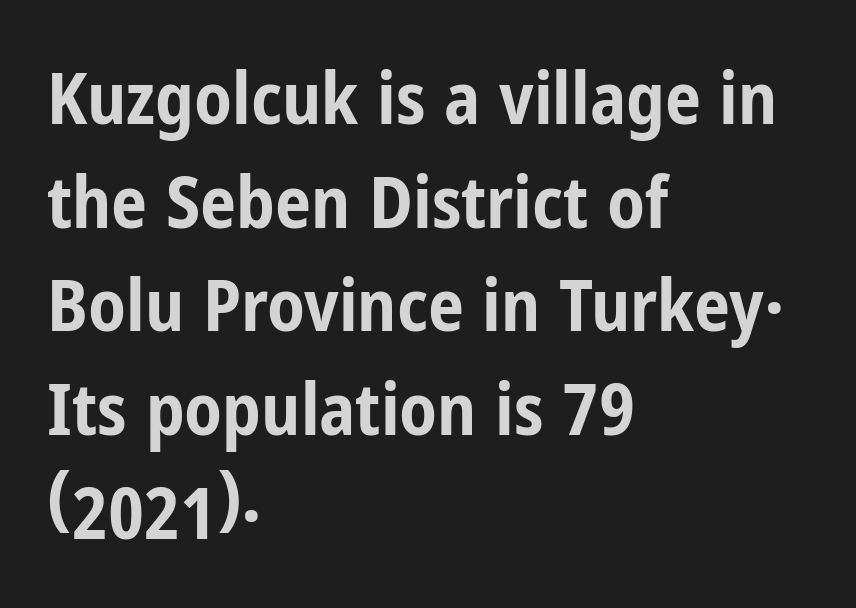
The image shows 72 px bold, condensed sans-serif type, upright; set left-aligned, normal line spacing (1.44x), normal letter spacing, not underlined; low stroke contrast and a medium x-height.
